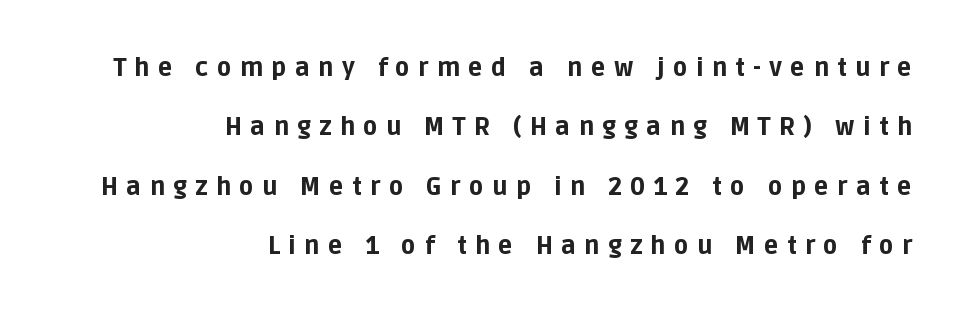
Teacher's note: observe the even right margin — that is flush-right alignment. Honestly, there is no underline to notice here at all. These lines carry a lot of weight — the face is fully bold. One glance says open: line gaps are wider than usual.
